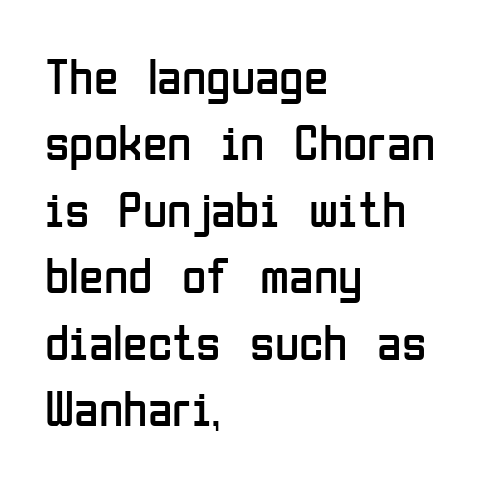
The image shows 50 px regular-weight, condensed sans-serif type, upright; set left-aligned, normal line spacing (1.33x), normal letter spacing, not underlined; low stroke contrast and a medium x-height.
